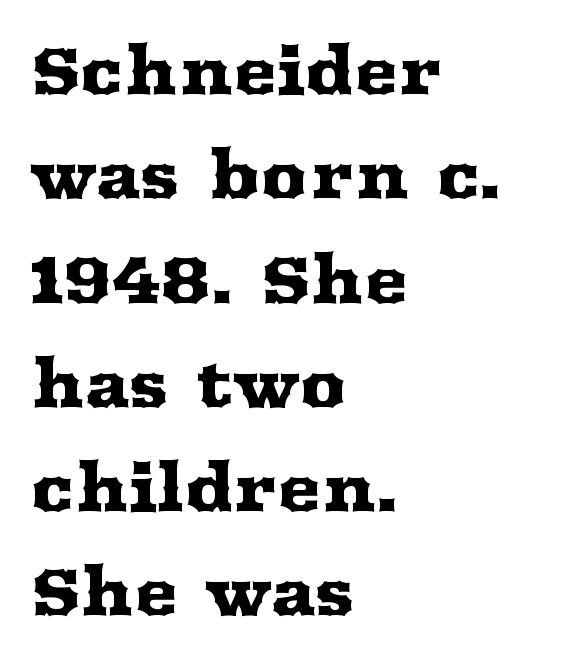
The image shows 66 px wide serif type, upright; set left-aligned, normal line spacing (1.58x), normal letter spacing, not underlined; medium stroke contrast and a medium x-height.
